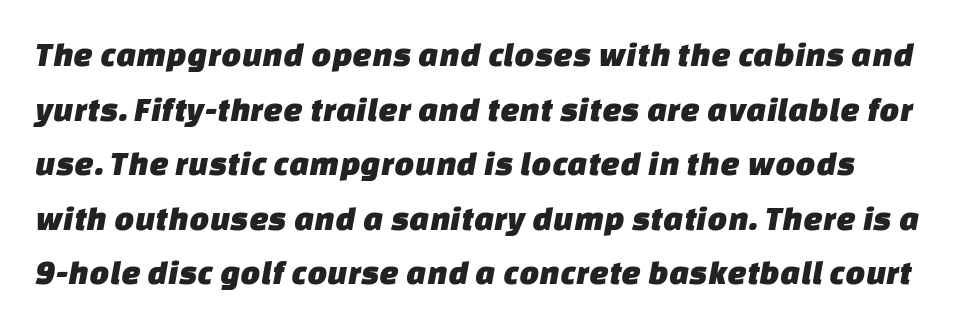
Q: Is the typeface a serif or a sans-serif typeface? A: Sans-serif.
Q: Is the text underlined? A: No.
Q: Is the spacing between letters normal or unusually wide? A: Normal.
Q: Is the spacing between lines tight, normal or loose? A: Normal.
Q: Width (condensed, normal, or wide)? A: Normal.
Q: Stroke contrast? A: Low.
Q: x-height? A: Large.
Q: Monospaced? A: No.
